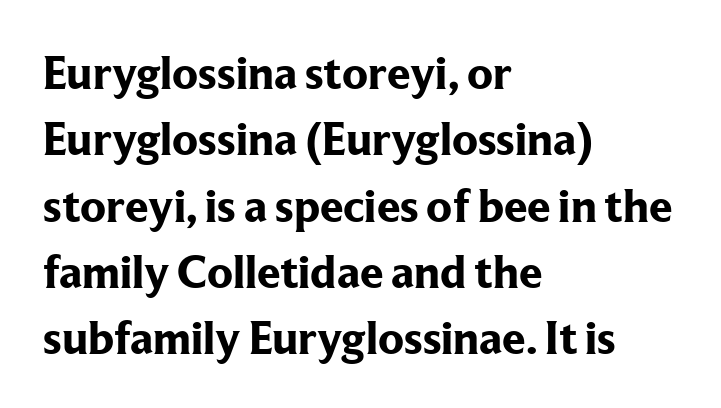
Heavy-handed strokes throughout: this text is bold. The ragged edge is on the right, which tells us the setting is flush left. Posture: vertical. No extra tracking has been applied to these lines. Beneath every word, the page is bare.
